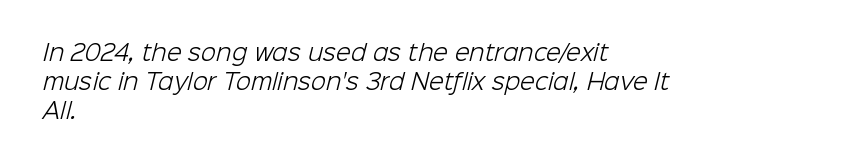
Q: Is the text bold? A: No.
Q: Is the text underlined? A: No.
Q: How is the paragraph aligned? A: Left-aligned.
Q: Is the spacing between letters normal or unusually wide? A: Normal.
Q: Is the spacing between lines tight, normal or loose? A: Normal.
